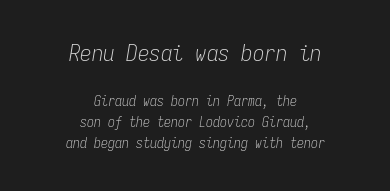
{"italic": "yes", "lean": "right", "slant_degrees": 9, "bold": "no", "underline": "no", "align": "center", "line_spacing": "normal", "line_spacing_ratio": 1.53, "letter_spacing": "normal", "letter_spacing_em": 0.0, "larger_block": "first", "size_ratio": 1.64, "glyph_px": 23}
